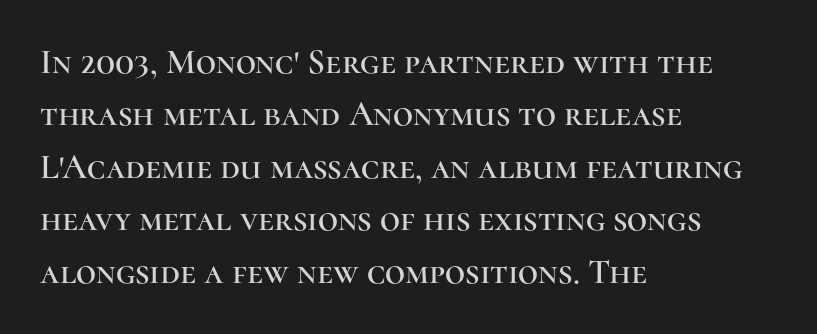
Look at the bottom of the vertical strokes: they flare into serifs here. The gap between lines stays unmarked. The text block is weighted toward the left margin, trailing off unevenly rightward. Default kerning and tracking; the words read as compact shapes. This sample has the flowing, uneven cadence of proportional lettering. The rows are spaced the way most documents space them.
